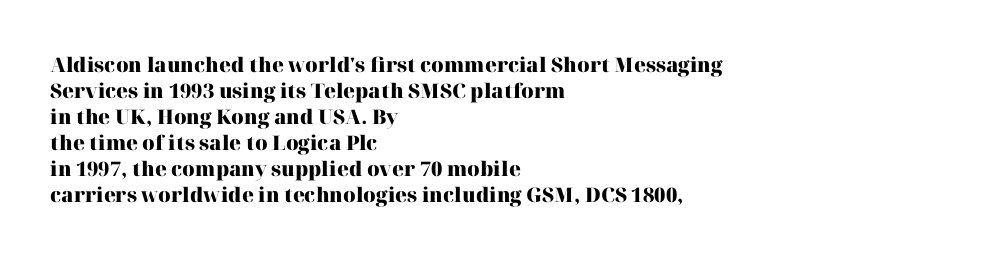
Q: Is the text bold? A: Yes.
Q: Is the text italic (slanted)? A: No, it is upright.
Q: Is the text underlined? A: No.
Q: How is the paragraph aligned? A: Left-aligned.
Q: Is the spacing between letters normal or unusually wide? A: Normal.
Q: Is the spacing between lines tight, normal or loose? A: Normal.
